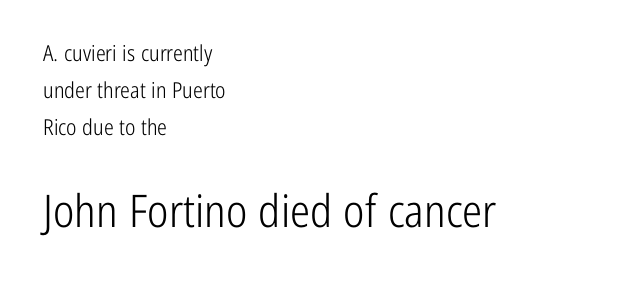
{"serif": "no", "italic": "no", "bold": "no", "weight": "light", "width": "condensed", "stroke_contrast": "low", "x_height": "medium", "monospaced": "no", "underline": "no", "align": "left", "line_spacing": "normal", "line_spacing_ratio": 1.68, "letter_spacing": "normal", "letter_spacing_em": 0.0, "larger_block": "second", "size_ratio": 2.05, "glyph_px": 45}
